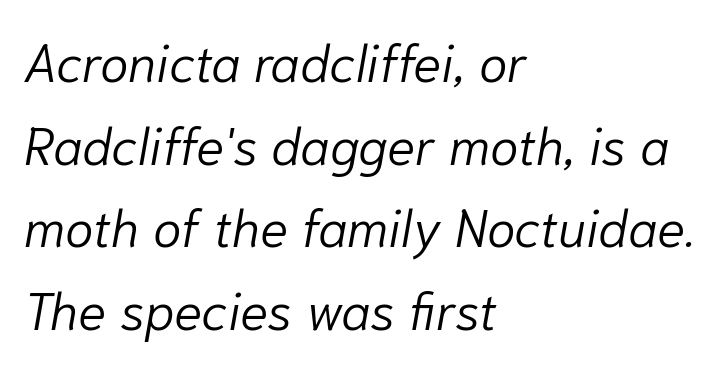
{"italic": "yes", "lean": "right", "slant_degrees": 10, "bold": "no", "weight": "light", "width": "normal", "stroke_contrast": "low", "x_height": "medium", "monospaced": "no", "underline": "no", "align": "left", "line_spacing": "normal", "line_spacing_ratio": 1.59, "letter_spacing": "normal", "letter_spacing_em": 0.0, "glyph_px": 52}
